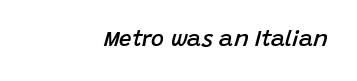
Q: Is the text bold? A: Semi-bold.
Q: Is the text italic (slanted)? A: Yes, it leans right by about 15 degrees.
Q: Is the text underlined? A: No.
Q: Is the spacing between letters normal or unusually wide? A: Normal.
